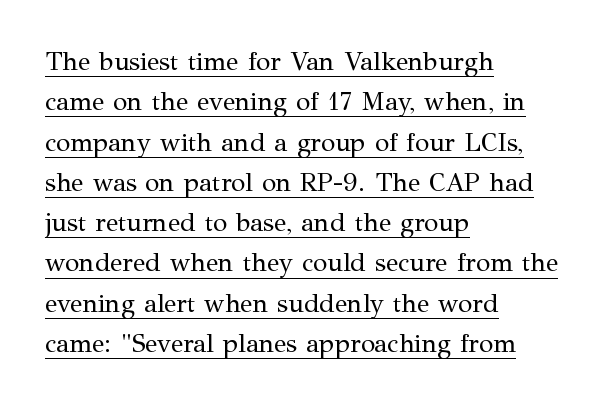
Q: Is the text bold? A: No.
Q: Is the text italic (slanted)? A: No, it is upright.
Q: Is the text underlined? A: Yes.
Q: How is the paragraph aligned? A: Left-aligned.
Q: Is the spacing between letters normal or unusually wide? A: Normal.
Q: Is the spacing between lines tight, normal or loose? A: Normal.
